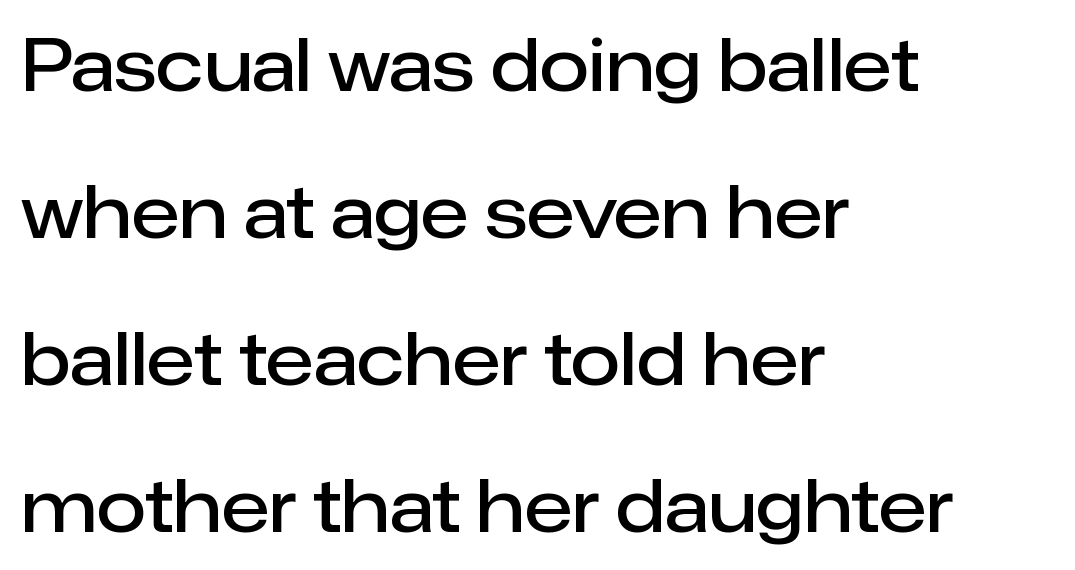
{"serif": "no", "italic": "no", "bold": "semi", "weight": "semibold", "width": "normal", "stroke_contrast": "low", "x_height": "medium", "monospaced": "no", "underline": "no", "align": "left", "line_spacing": "loose", "line_spacing_ratio": 2.04, "letter_spacing": "normal", "letter_spacing_em": 0.0, "glyph_px": 72}
